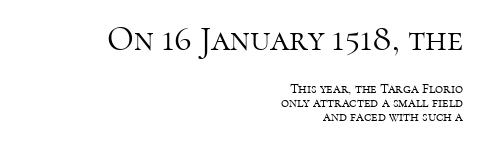
Q: Is the text bold? A: No.
Q: Is the text italic (slanted)? A: No, it is upright.
Q: Is the typeface a serif or a sans-serif typeface? A: Serif.
Q: Is the text underlined? A: No.
Q: How is the paragraph aligned? A: Right-aligned.
Q: Is the spacing between letters normal or unusually wide? A: Normal.
Q: Is the spacing between lines tight, normal or loose? A: Tight.
Q: Which block of text is set in a larger size, the first (top) or the second (bottom)? A: The first (top) one.
Q: Width (condensed, normal, or wide)? A: Normal.
Q: Stroke contrast? A: High.
Q: x-height? A: Medium.
Q: Monospaced? A: No.
